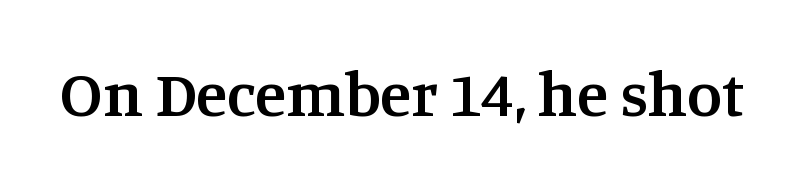
The image shows 64 px semibold serif type, upright; set normal letter spacing, not underlined; medium stroke contrast and a large x-height.
